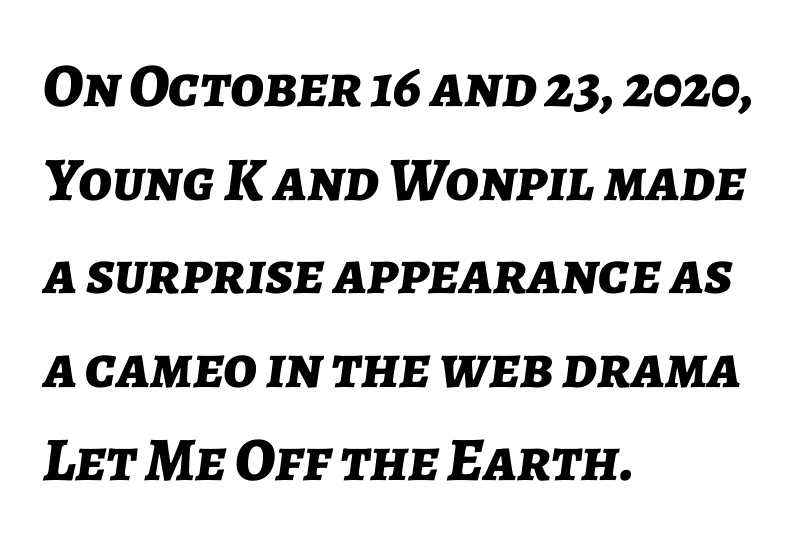
If you drew a ruler down the left edge, every line would touch it. Honestly, there is no underline to notice here at all. Weight: bold. No extra tracking has been applied to these lines. Looks like regular typesetting: each glyph gets only the width it needs.
